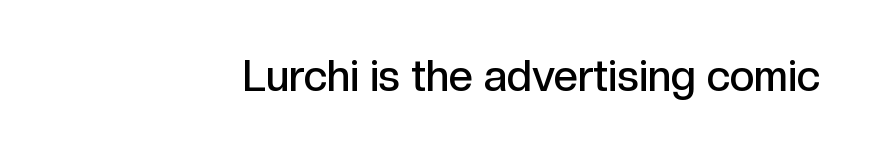
{"serif": "no", "italic": "no", "bold": "semi", "weight": "semibold", "width": "normal", "x_height": "medium", "monospaced": "no", "underline": "no", "align": "right", "letter_spacing": "normal", "letter_spacing_em": 0.0, "glyph_px": 43}
